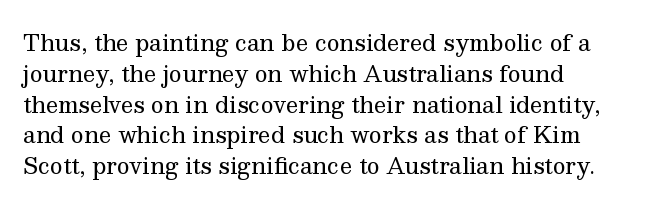
Summary of vertical rhythm: regular, with standard interline spacing. Short note: letters normally spaced. The font's upright variant was chosen for this text. Casual observation: everything's shoved over to the left.
